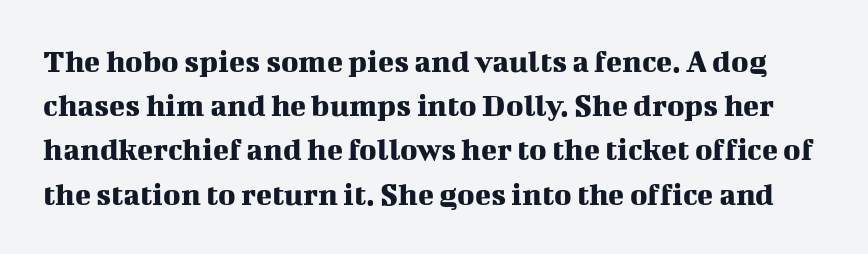
{"serif": "yes", "italic": "no", "width": "normal", "stroke_contrast": "medium", "x_height": "medium", "monospaced": "no", "underline": "no", "line_spacing": "normal", "line_spacing_ratio": 1.34, "letter_spacing": "normal", "letter_spacing_em": 0.0, "glyph_px": 33}
